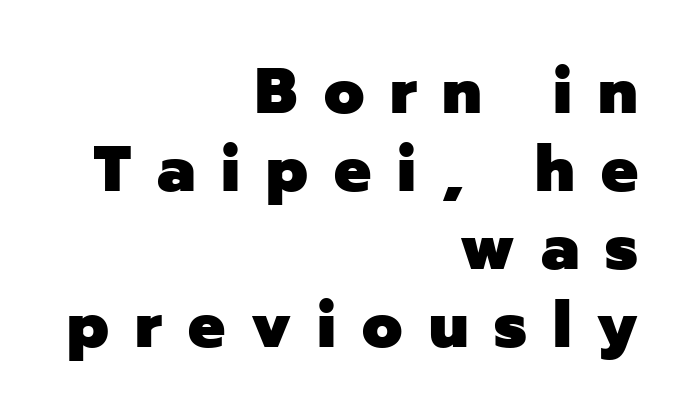
The image shows 65 px heavy sans-serif type, upright; set right-aligned, line spacing 1.2x, unusually wide letter spacing (+0.4 em), not underlined; low stroke contrast and a medium x-height.
